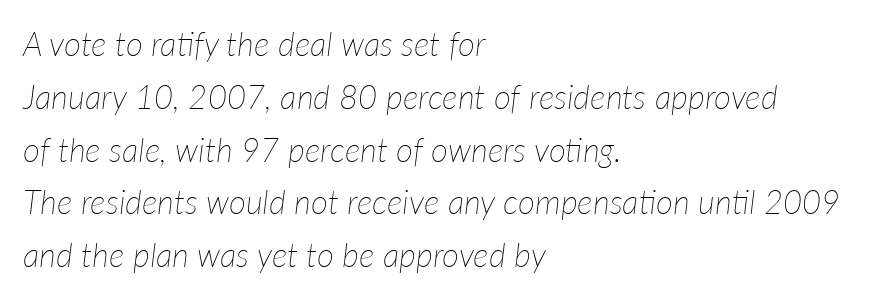
{"italic": "yes", "lean": "right", "slant_degrees": 7, "bold": "no", "weight": "thin", "width": "normal", "stroke_contrast": "low", "x_height": "medium", "monospaced": "no", "underline": "no", "align": "left", "line_spacing": "normal", "line_spacing_ratio": 1.6, "letter_spacing": "normal", "letter_spacing_em": 0.0, "glyph_px": 33}
